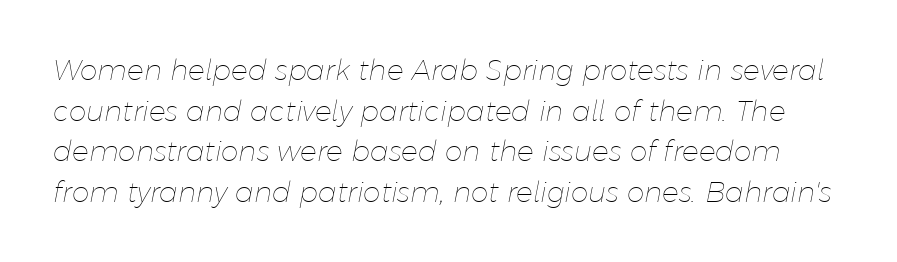
Q: Is the text bold? A: No.
Q: Is the text italic (slanted)? A: Yes, it leans right by about 11 degrees.
Q: Is the text underlined? A: No.
Q: Is the spacing between letters normal or unusually wide? A: Normal.
Q: Is the spacing between lines tight, normal or loose? A: Normal.
Q: Width (condensed, normal, or wide)? A: Normal.
Q: Stroke contrast? A: Low.
Q: x-height? A: Medium.
Q: Monospaced? A: No.
